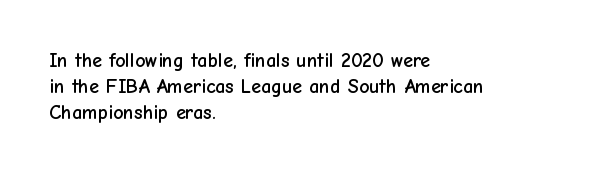
The image shows 20 px text type, upright; set left-aligned, normal line spacing (1.29x), normal letter spacing, not underlined.
